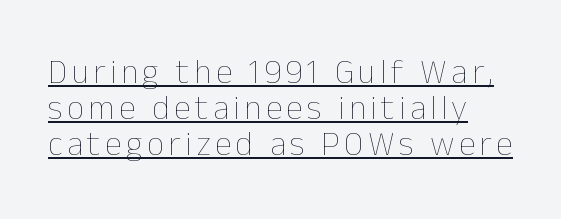
The image shows 34 px thin type, upright; set tight line spacing (1.06x), underlined; low stroke contrast and a medium x-height.
